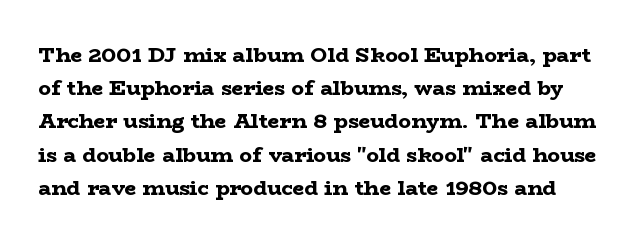
If you measured baseline to baseline, you'd find a middling distance. When letters stand straight like this, we call the style roman or upright. Letters rest on an invisible, unmarked baseline. Tracking here is standard; glyphs follow each other at the usual distance. Weight check: bold — yes, fully.
